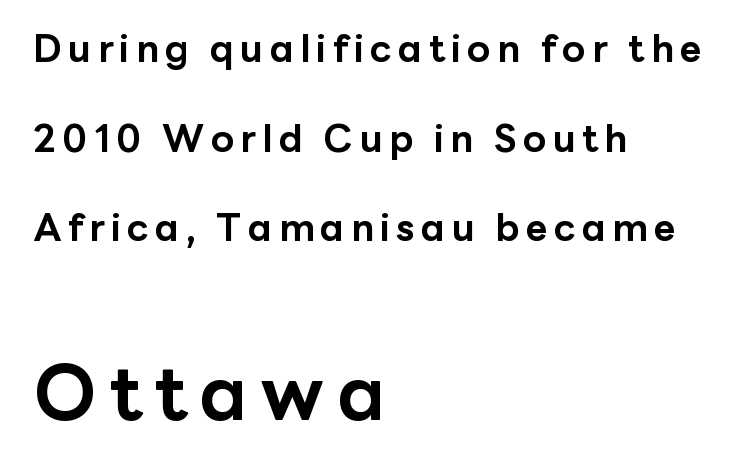
The image shows 76 px bold sans-serif type, upright; set left-aligned, loose line spacing (2.36x), not underlined; the second (bottom) block is 2.0x larger; low stroke contrast and a medium x-height.
